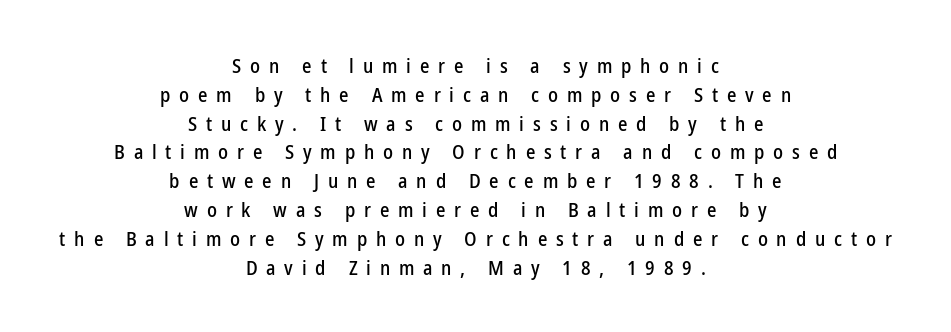
{"italic": "no", "underline": "no", "align": "center", "line_spacing": "normal", "line_spacing_ratio": 1.44, "letter_spacing": "wide", "letter_spacing_em": 0.44, "glyph_px": 20}
